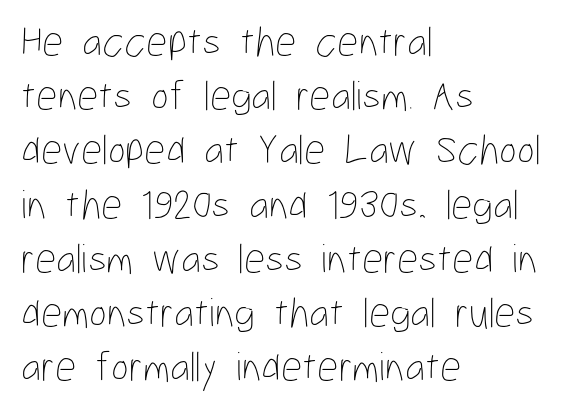
Q: Is the text bold? A: No.
Q: Is the text italic (slanted)? A: No, it is upright.
Q: Is the text underlined? A: No.
Q: How is the paragraph aligned? A: Left-aligned.
Q: Is the spacing between letters normal or unusually wide? A: Normal.
Q: Is the spacing between lines tight, normal or loose? A: Normal.
Q: Width (condensed, normal, or wide)? A: Condensed.
Q: Stroke contrast? A: Low.
Q: x-height? A: Medium.
Q: Monospaced? A: No.
